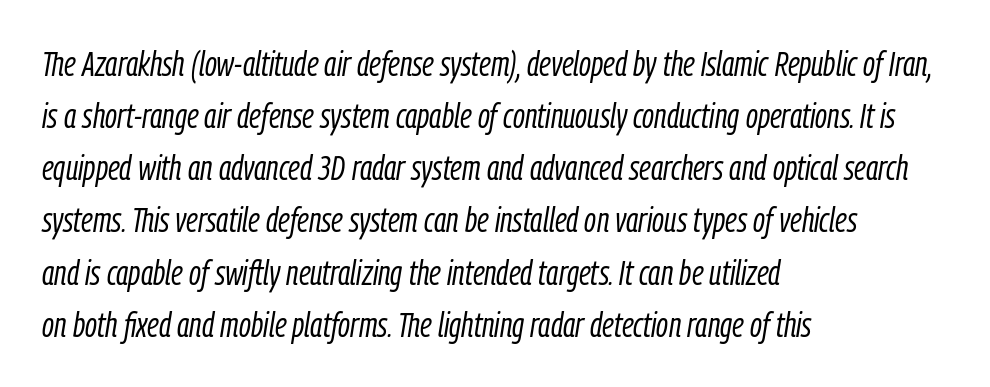
The image shows 35 px light, condensed type, italic (leaning right); set left-aligned, normal line spacing (1.49x), normal letter spacing, not underlined; low stroke contrast and a medium x-height.
